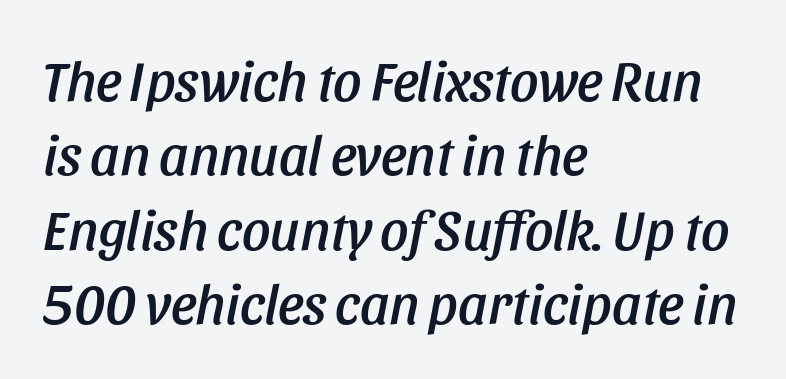
A student would call this left alignment; a typographer would say flush left, rag right. The area under the type is left untouched. This sample has the flowing, uneven cadence of proportional lettering. The rendering keeps characters at their native spacing.
